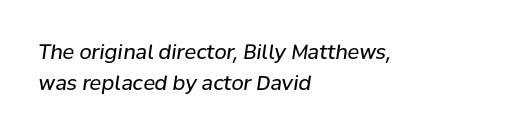
Q: Is the text bold? A: No.
Q: Is the text italic (slanted)? A: Yes, it leans right by about 8 degrees.
Q: Is the text underlined? A: No.
Q: How is the paragraph aligned? A: Left-aligned.
Q: Is the spacing between letters normal or unusually wide? A: Normal.
Q: Is the spacing between lines tight, normal or loose? A: Normal.
